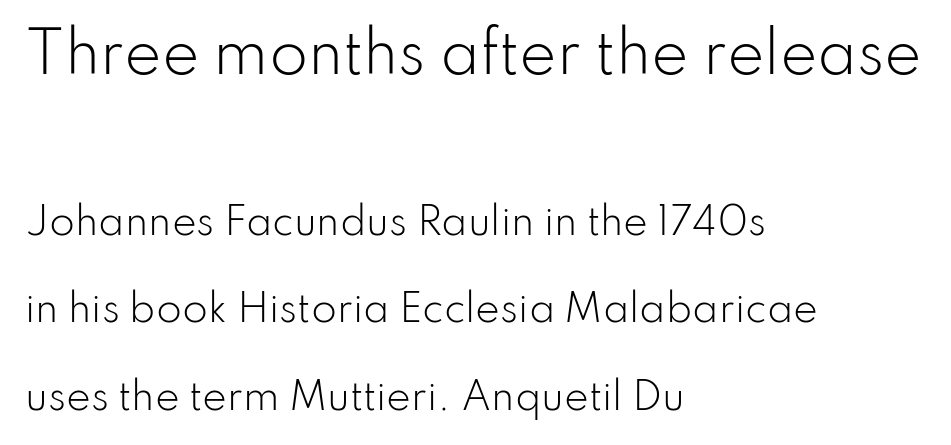
Tracking value appears to be zero — textbook default spacing. Spacing verdict: proportional, widths tailored to each character. Check under the words: just untouched page. The initial chunk of copy outweighs the following chunk in type size. Does the leading feel generous? Absolutely, it's lavish.
